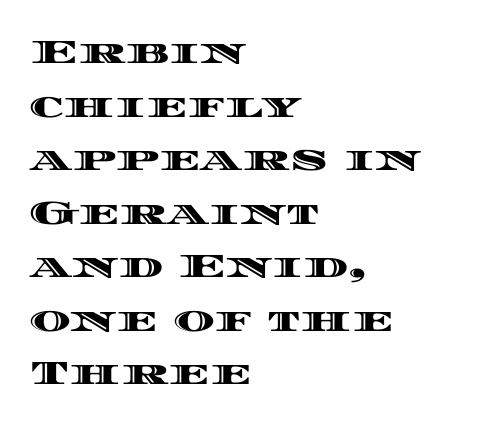
The image shows 35 px wide type, upright; set left-aligned, normal line spacing (1.53x), normal letter spacing, not underlined; a large x-height.
